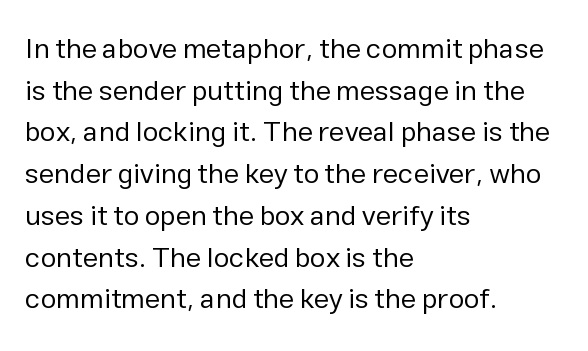
{"serif": "no", "italic": "no", "bold": "no", "weight": "regular", "width": "normal", "stroke_contrast": "low", "x_height": "medium", "monospaced": "no", "underline": "no", "align": "left", "line_spacing": "normal", "line_spacing_ratio": 1.49, "letter_spacing": "normal", "letter_spacing_em": 0.0, "glyph_px": 28}
